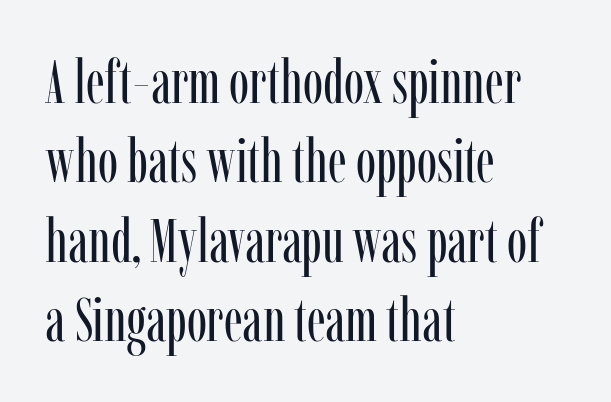
The image shows 61 px regular-weight, condensed serif type, upright; set left-aligned, normal line spacing (1.3x), normal letter spacing, not underlined; low stroke contrast and a medium x-height.
